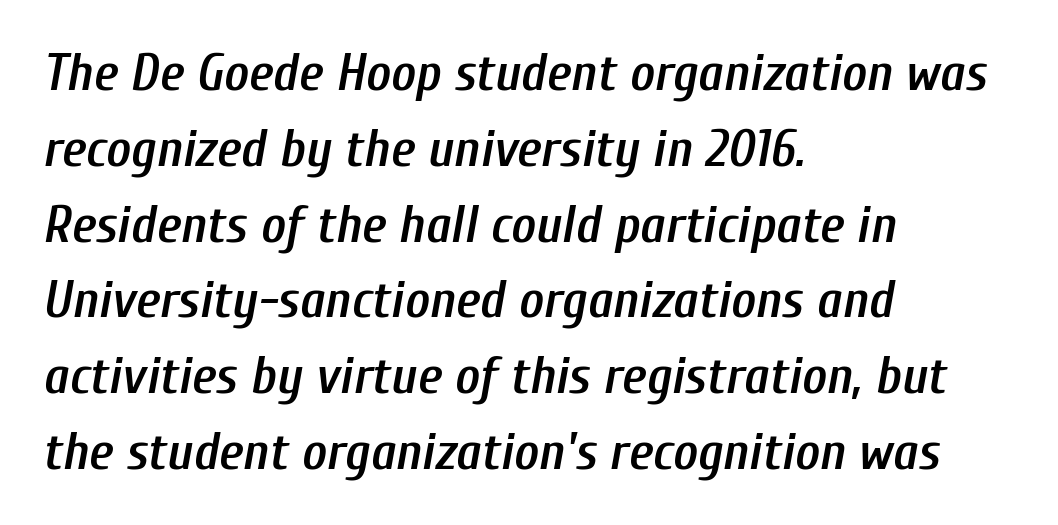
In CSS terms this would be text-align: left. If you drew a line through each stem, it would be angled. This sample keeps an unexceptional amount of space between lines. Proportional: the letters do not fall into vertical columns. A typesetter would call this zero additional tracking. Semibold letterforms, between regular and bold.
